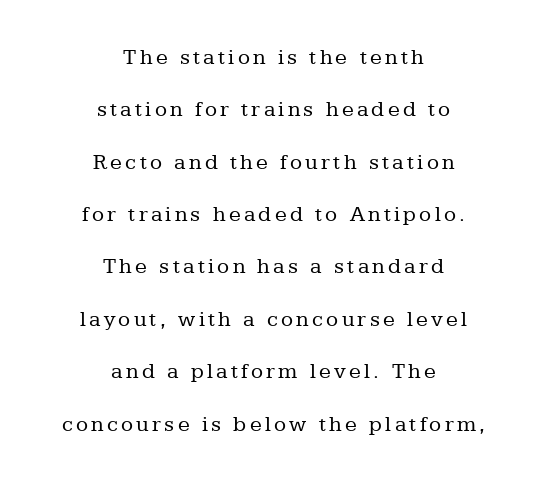
Q: Is the text bold? A: No.
Q: Is the text italic (slanted)? A: No, it is upright.
Q: Is the text underlined? A: No.
Q: How is the paragraph aligned? A: Centered.
Q: Is the spacing between lines tight, normal or loose? A: Loose.
